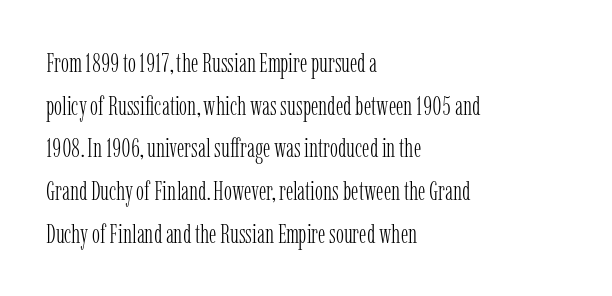
Q: Is the text bold? A: No.
Q: Is the text italic (slanted)? A: No, it is upright.
Q: Is the text underlined? A: No.
Q: How is the paragraph aligned? A: Left-aligned.
Q: Is the spacing between letters normal or unusually wide? A: Normal.
Q: Is the spacing between lines tight, normal or loose? A: Normal.
